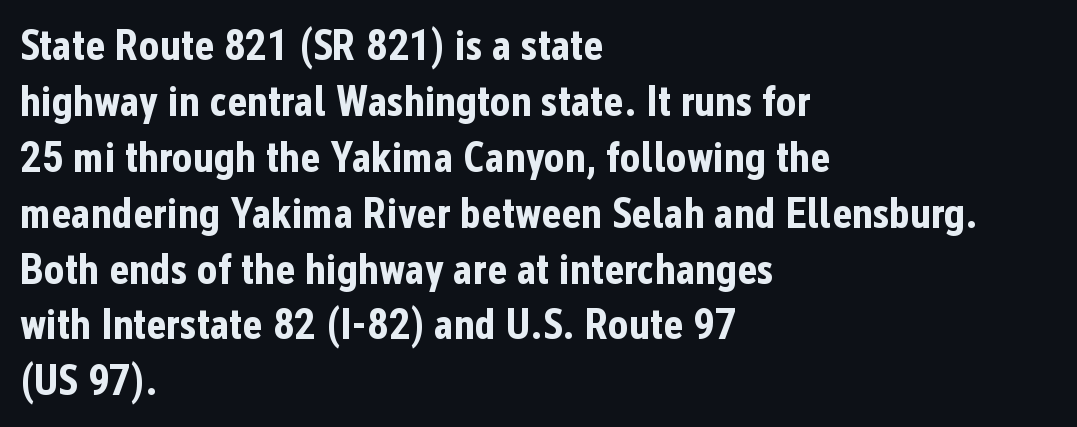
The image shows 43 px bold, condensed sans-serif type, upright; set left-aligned, normal line spacing (1.3x), normal letter spacing, not underlined; low stroke contrast and a medium x-height.
